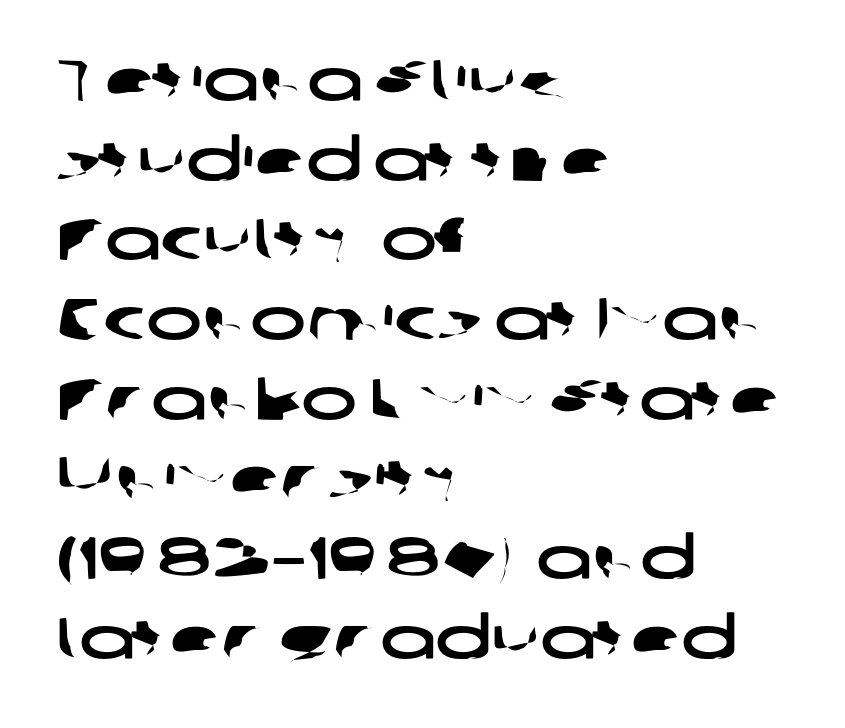
Q: Is the typeface a serif or a sans-serif typeface? A: Sans-serif.
Q: Is the text underlined? A: No.
Q: How is the paragraph aligned? A: Left-aligned.
Q: Is the spacing between letters normal or unusually wide? A: Normal.
Q: Is the spacing between lines tight, normal or loose? A: Normal.
Q: Width (condensed, normal, or wide)? A: Wide.
Q: Stroke contrast? A: Low.
Q: x-height? A: Medium.
Q: Monospaced? A: No.
